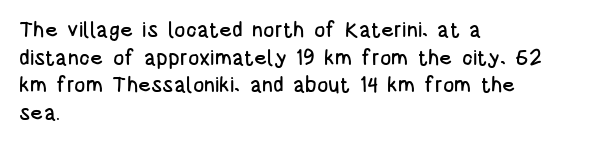
Line starts are locked; line ends wander. Leading matches the norm, producing a regular column. Characters remain perfectly vertical along every line. The area under the type is left untouched. Caption: standard tracking, unaltered.
